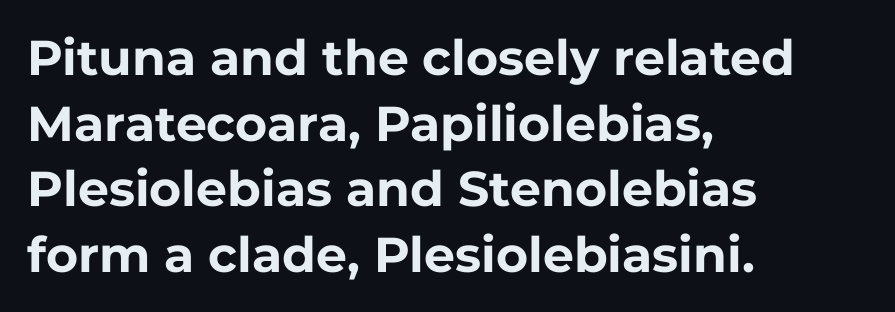
The image shows 49 px bold sans-serif type, upright; set left-aligned, normal line spacing (1.34x), normal letter spacing, not underlined; low stroke contrast and a medium x-height.
